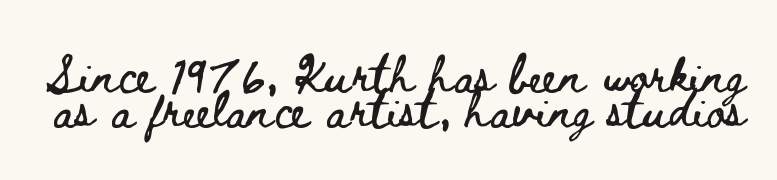
The image shows 36 px wide type; set tight line spacing (0.96x), normal letter spacing, not underlined; low stroke contrast and a small x-height.
